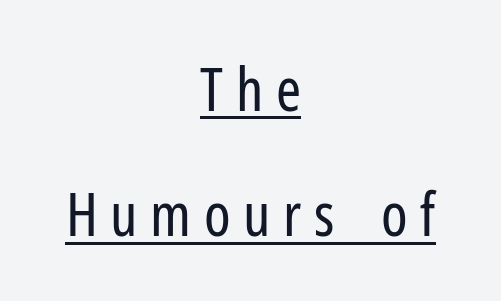
Reading down the column, the eye jumps a long way to each next line. The lettering stays uniformly vertical, giving the passage a roman look. Vertical stems look standard width or narrower in stroke. The face used here appears with an underline applied. Varying glyph widths throughout — classic text-font behaviour.
